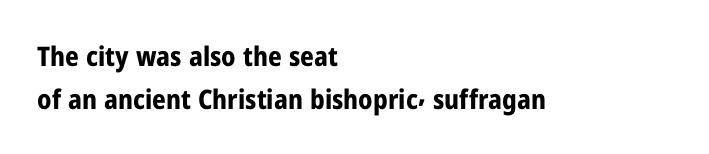
Typesetter's note: full bold, strokes at maximum text heaviness. Quick note: interline space is typical. Compared with a centered layout, this one pins lines to the left instead. Tall strokes in this sample are plumb rather than angled. The tracking reads as untouched default to a designer's eye. Has an underline been added? It has not.
